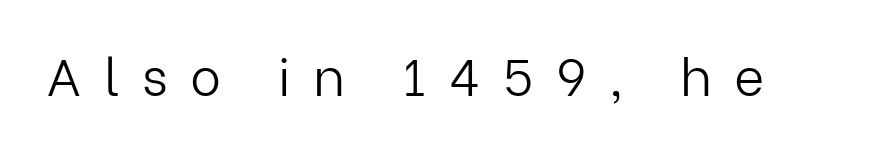
The image shows 52 px light sans-serif type, upright; set unusually wide letter spacing (+0.43 em), not underlined; low stroke contrast and a medium x-height.
